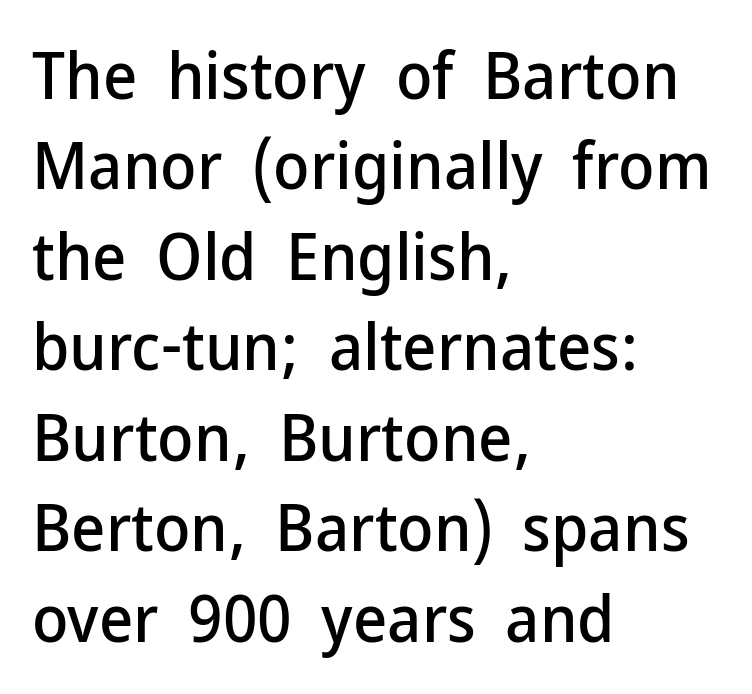
You could not count columns in this text — the font is proportionally spaced. The block of text has a typical density, with ordinary space between rows. Descender tails drop into unmarked territory. The passage is arranged the way most books set body copy — flush left.
